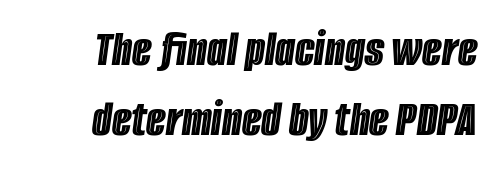
Q: Is the text italic (slanted)? A: Yes, it leans right by about 8 degrees.
Q: Is the text underlined? A: No.
Q: How is the paragraph aligned? A: Right-aligned.
Q: Is the spacing between letters normal or unusually wide? A: Normal.
Q: Is the spacing between lines tight, normal or loose? A: Normal.
Q: Width (condensed, normal, or wide)? A: Condensed.
Q: x-height? A: Large.
Q: Monospaced? A: No.
